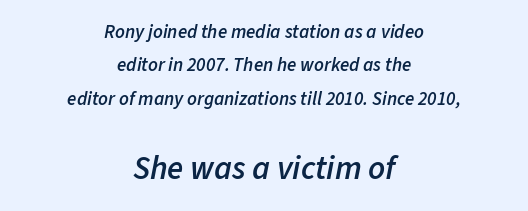
The strokes are fattened partway — semibold, not bold. The passage shown is typed in a proportional face where columns would drift. An italicized treatment has been applied to the whole sample. Standard letterfit; no display-style spreading of the glyphs.
